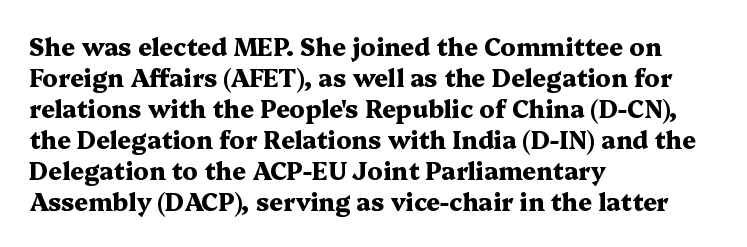
The image shows 24 px bold type, upright; set left-aligned, normal line spacing (1.29x), normal letter spacing, not underlined.
